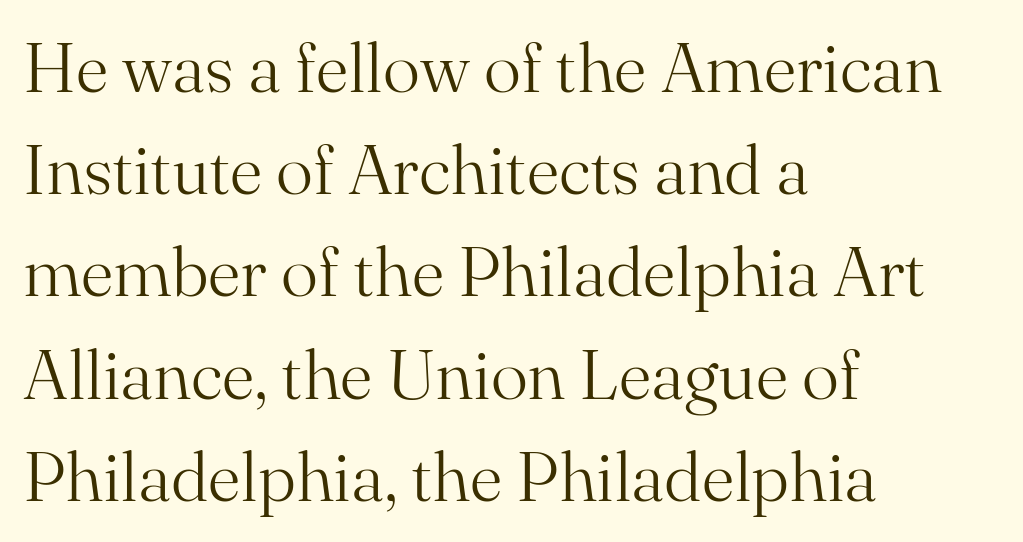
The letters stand upright; this is a roman face. Rule under the text: the space is simply empty. Each letter keeps its own natural width here, so spacing adapts to shape. Standard letterfit; no display-style spreading of the glyphs.
